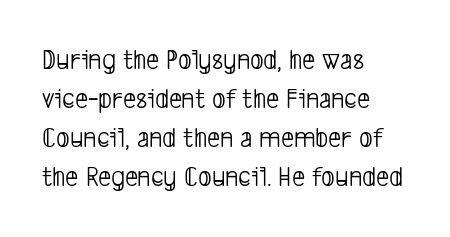
The image shows 29 px light, condensed sans-serif type; set left-aligned, normal line spacing (1.35x), normal letter spacing, not underlined; low stroke contrast and a medium x-height.
